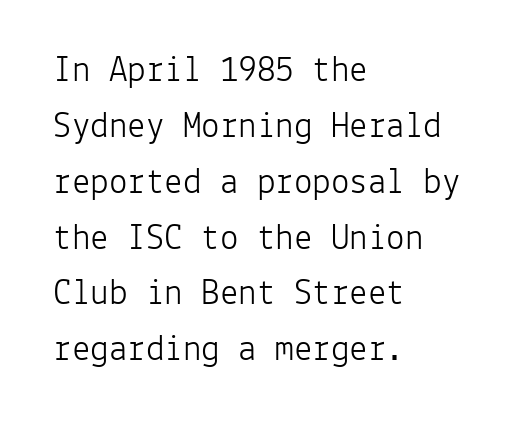
The zone under the glyphs is completely vacant. Each letter, wide or thin by design, is forced into the same width here. This is not heavy type; no bold has been used. Visually the block forms a straight wall on the left and a jagged coastline on the right. A typesetter would call this zero additional tracking. Whoever set this chose a conventional vertical rhythm.
